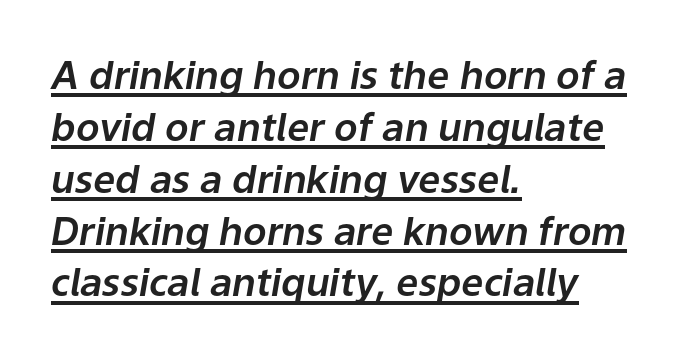
Q: Is the text italic (slanted)? A: Yes, it leans right by about 9 degrees.
Q: Is the text underlined? A: Yes.
Q: How is the paragraph aligned? A: Left-aligned.
Q: Is the spacing between letters normal or unusually wide? A: Normal.
Q: Is the spacing between lines tight, normal or loose? A: Normal.
Q: Width (condensed, normal, or wide)? A: Normal.
Q: Stroke contrast? A: Low.
Q: x-height? A: Medium.
Q: Monospaced? A: No.
